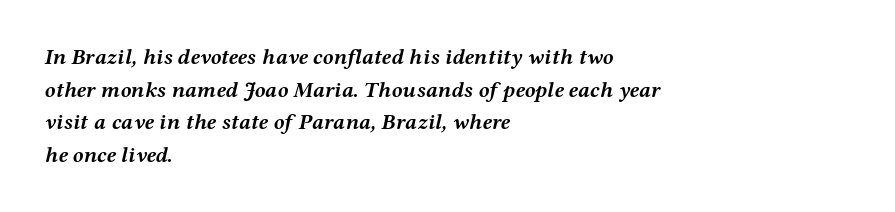
Q: Is the text bold? A: Yes.
Q: Is the text italic (slanted)? A: Yes, it leans right by about 12 degrees.
Q: Is the text underlined? A: No.
Q: How is the paragraph aligned? A: Left-aligned.
Q: Is the spacing between letters normal or unusually wide? A: Normal.
Q: Is the spacing between lines tight, normal or loose? A: Normal.
